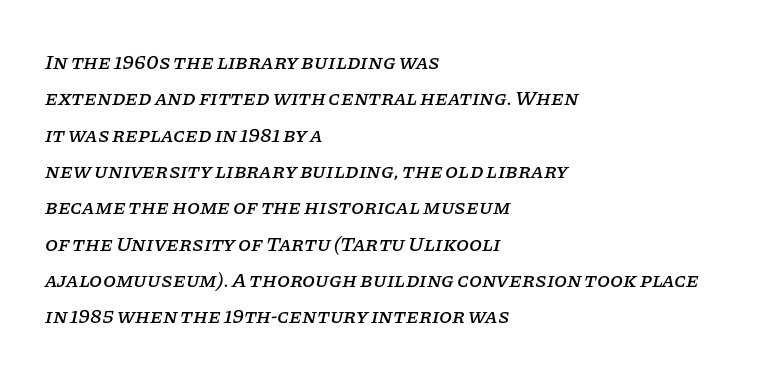
{"italic": "yes", "lean": "right", "slant_degrees": 11, "underline": "no", "align": "left", "line_spacing_ratio": 1.73, "letter_spacing": "normal", "letter_spacing_em": 0.0, "glyph_px": 21}
